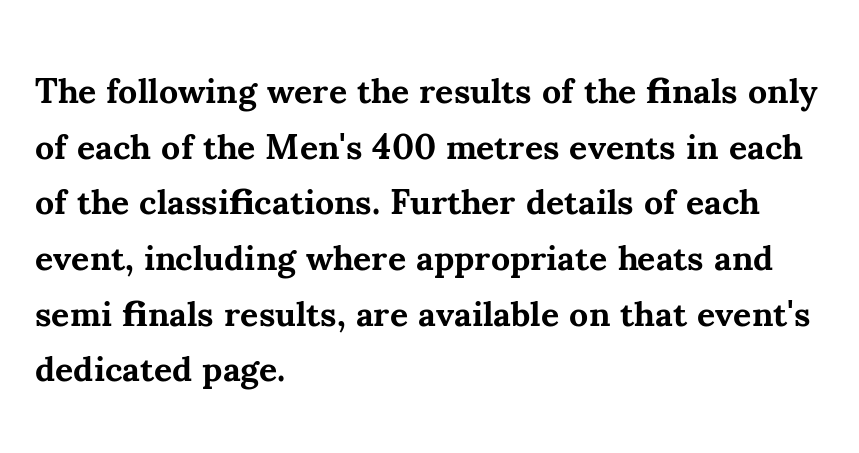
Q: Is the text bold? A: Yes.
Q: Is the text italic (slanted)? A: No, it is upright.
Q: Is the typeface a serif or a sans-serif typeface? A: Serif.
Q: Is the text underlined? A: No.
Q: How is the paragraph aligned? A: Left-aligned.
Q: Is the spacing between letters normal or unusually wide? A: Normal.
Q: Is the spacing between lines tight, normal or loose? A: Normal.
Q: Width (condensed, normal, or wide)? A: Normal.
Q: Stroke contrast? A: Medium.
Q: x-height? A: Small.
Q: Monospaced? A: No.
